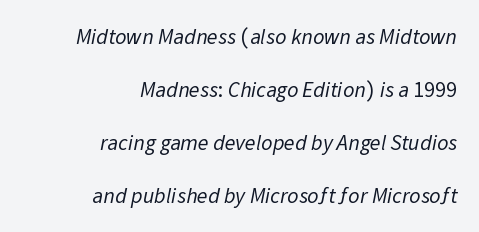
The image shows 22 px text type; set right-aligned, loose line spacing (2.41x), normal letter spacing, not underlined.
